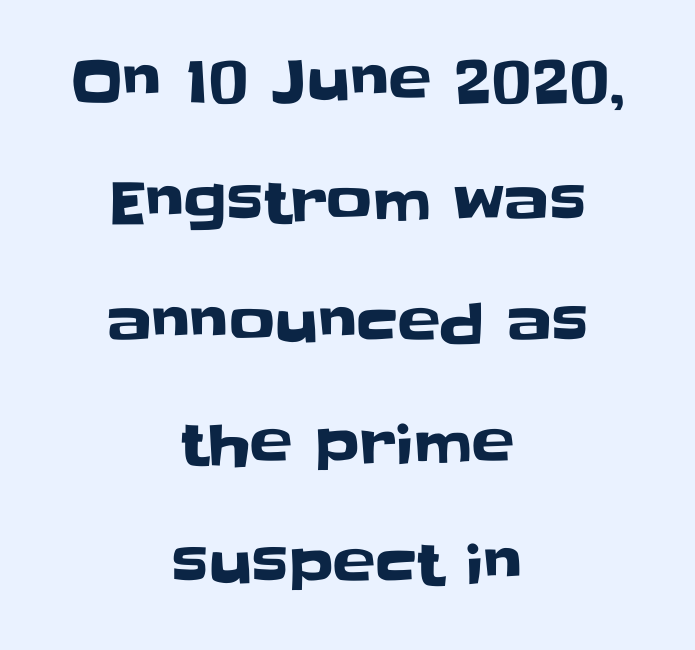
Widely set lines give the paragraph a tall, airy silhouette. In CSS terms this would be text-align: center. This is the regular roman posture of the typeface. Think of a printed novel: that variable character pitch is what you see here. Has an underline been added? It has not. The font family rendered here belongs to the sans-serif group.
